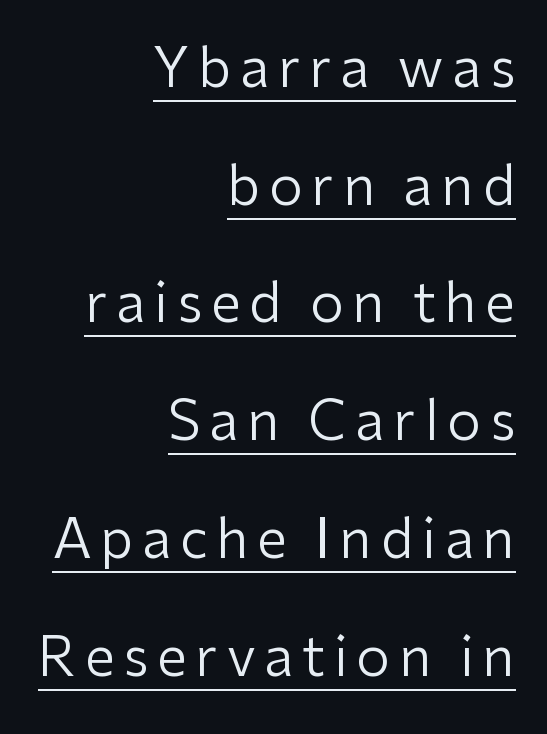
{"serif": "no", "italic": "no", "bold": "no", "weight": "regular", "width": "normal", "stroke_contrast": "low", "x_height": "medium", "monospaced": "no", "underline": "yes", "align": "right", "line_spacing": "loose", "line_spacing_ratio": 2.18, "glyph_px": 54}
